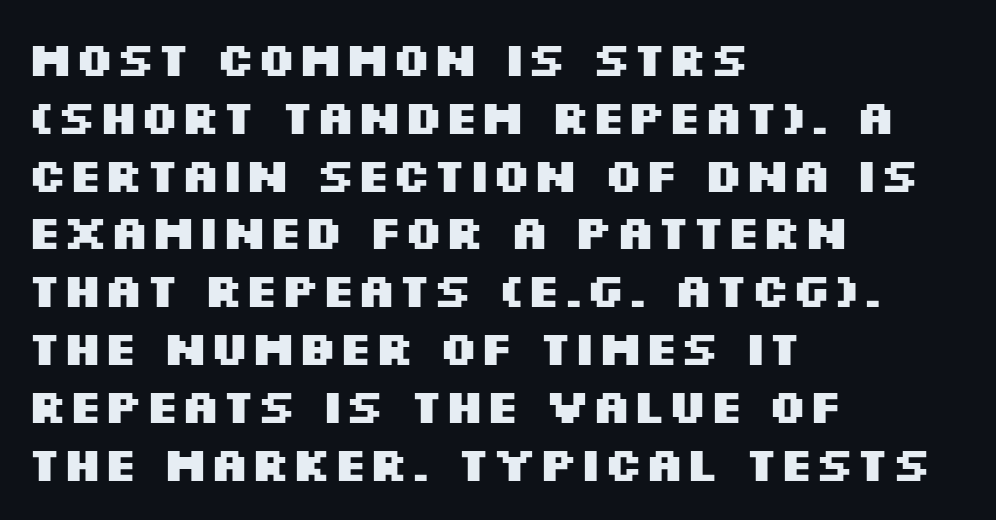
Q: Is the text bold? A: Yes.
Q: Is the text italic (slanted)? A: No, it is upright.
Q: Is the typeface a serif or a sans-serif typeface? A: Sans-serif.
Q: Is the text underlined? A: No.
Q: How is the paragraph aligned? A: Left-aligned.
Q: Is the spacing between letters normal or unusually wide? A: Normal.
Q: Width (condensed, normal, or wide)? A: Wide.
Q: Stroke contrast? A: Medium.
Q: x-height? A: Large.
Q: Monospaced? A: No.
